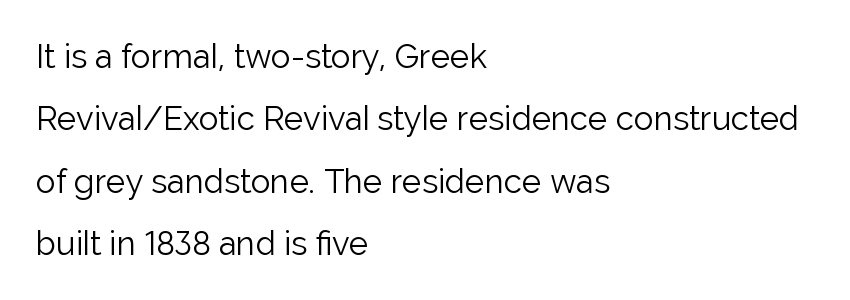
Q: Is the text bold? A: No.
Q: Is the text italic (slanted)? A: No, it is upright.
Q: Is the typeface a serif or a sans-serif typeface? A: Sans-serif.
Q: Is the text underlined? A: No.
Q: How is the paragraph aligned? A: Left-aligned.
Q: Is the spacing between letters normal or unusually wide? A: Normal.
Q: Width (condensed, normal, or wide)? A: Normal.
Q: Stroke contrast? A: Low.
Q: x-height? A: Medium.
Q: Monospaced? A: No.
